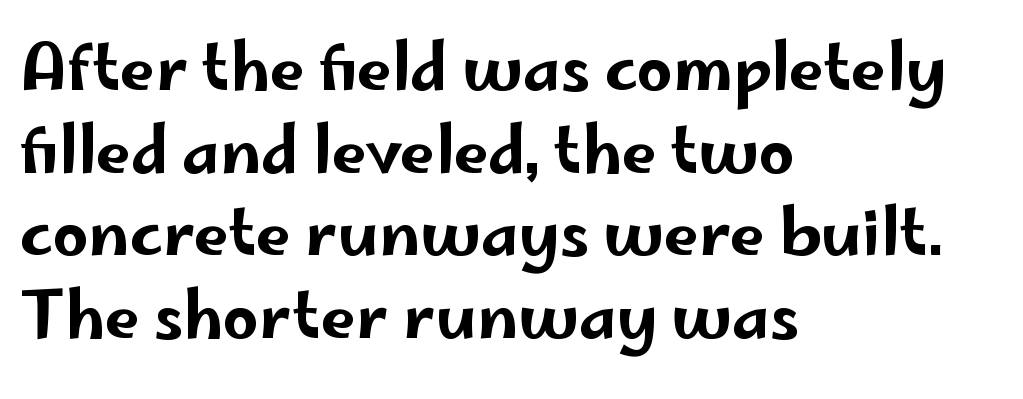
A classic flush-left, rag-right setting is used for this passage. The letters stand straight up with perfectly vertical stems. The line-height multiplier appears to be the usual default. This rendering employs a face without finishing strokes, i.e., a sans-serif. No extra tracking has been applied to these lines.
